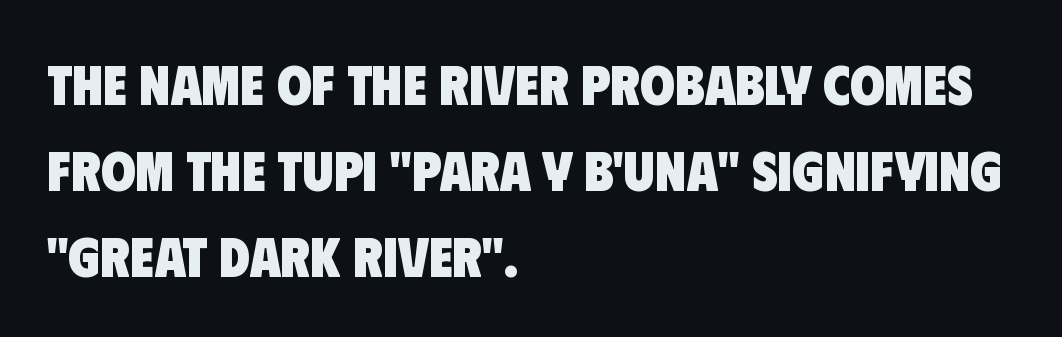
Q: Is the text bold? A: Yes.
Q: Is the typeface a serif or a sans-serif typeface? A: Sans-serif.
Q: Is the text underlined? A: No.
Q: How is the paragraph aligned? A: Left-aligned.
Q: Is the spacing between letters normal or unusually wide? A: Normal.
Q: Is the spacing between lines tight, normal or loose? A: Normal.
Q: Width (condensed, normal, or wide)? A: Condensed.
Q: Stroke contrast? A: Low.
Q: x-height? A: Large.
Q: Monospaced? A: No.
